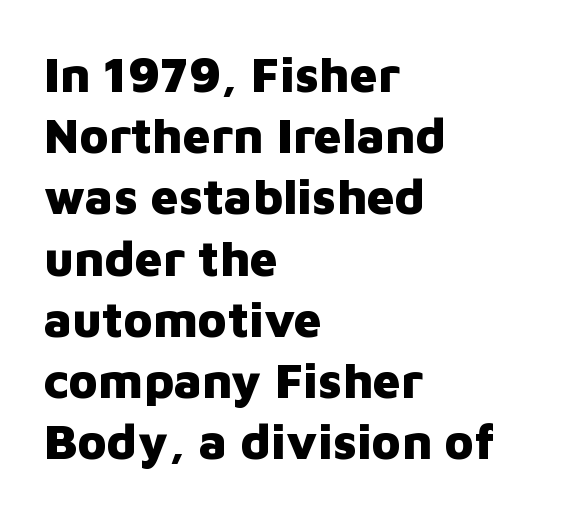
The image shows 49 px heavy sans-serif type, upright; set left-aligned, normal line spacing (1.25x), normal letter spacing, not underlined; low stroke contrast and a medium x-height.
